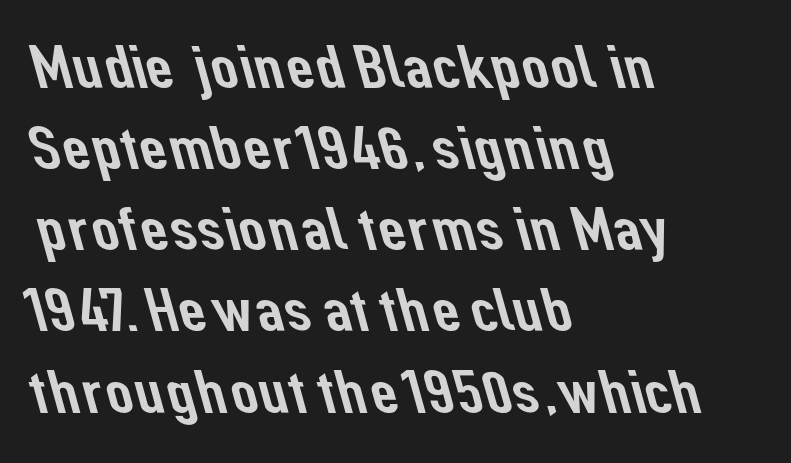
The image shows 61 px sans-serif type; set left-aligned, normal line spacing (1.33x), normal letter spacing, not underlined; low stroke contrast and a medium x-height.
